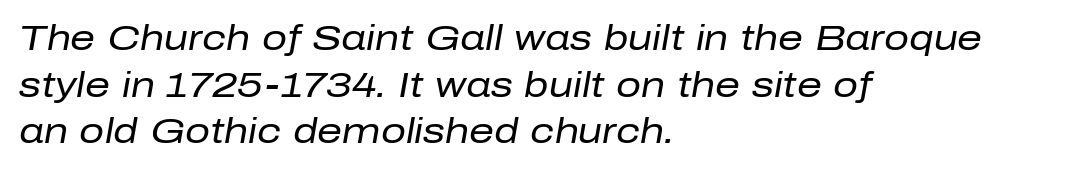
What stands out about the letter spacing? Nothing — it is the standard amount. Is this a fixed-width face? No — the glyphs have proportional, varying widths. Successive baselines arrive at the customary interval. Bare-footed words on every line. Typeset ragged right — the left edge is the straight one. The specimen reads as italic at a glance.
